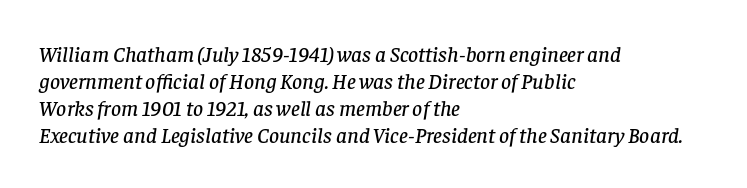
{"italic": "yes", "lean": "right", "slant_degrees": 8, "underline": "no", "align": "left", "line_spacing_ratio": 1.23, "letter_spacing": "normal", "letter_spacing_em": 0.0, "glyph_px": 22}
